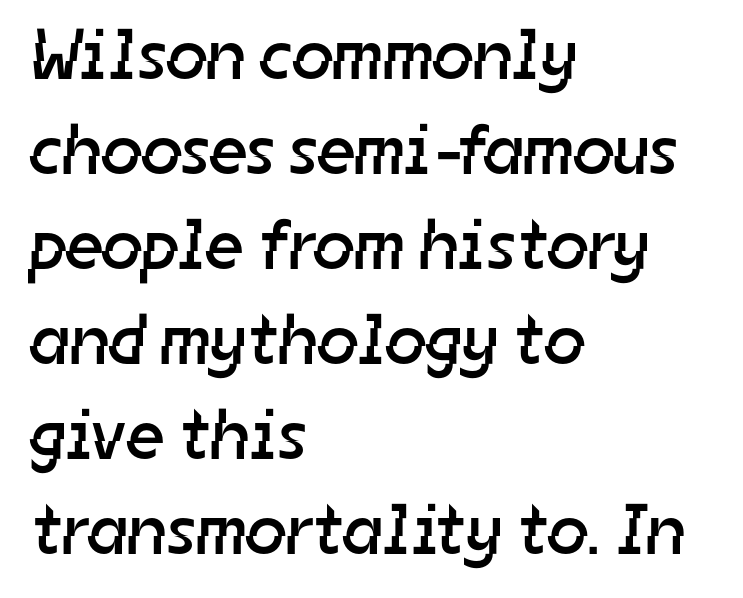
{"serif": "no", "bold": "no", "weight": "regular", "width": "normal", "stroke_contrast": "low", "x_height": "medium", "monospaced": "no", "underline": "no", "align": "left", "line_spacing": "normal", "line_spacing_ratio": 1.32, "letter_spacing": "normal", "letter_spacing_em": 0.0, "glyph_px": 72}
